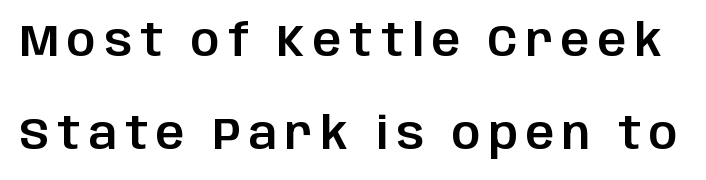
{"serif": "no", "italic": "no", "width": "normal", "stroke_contrast": "low", "x_height": "large", "monospaced": "no", "underline": "no", "line_spacing": "loose", "line_spacing_ratio": 2.06, "glyph_px": 45}
